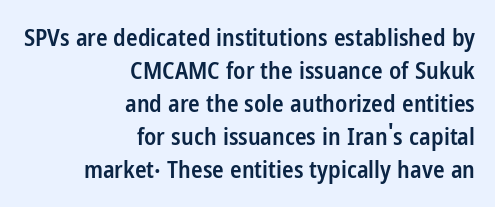
The space beneath each line is pristine and unruled. Nothing unusual about the tracking: characters are spaced as the font intends. A roman cut, with each character standing at attention. Typesetter's note: demi weight, one step under bold.
